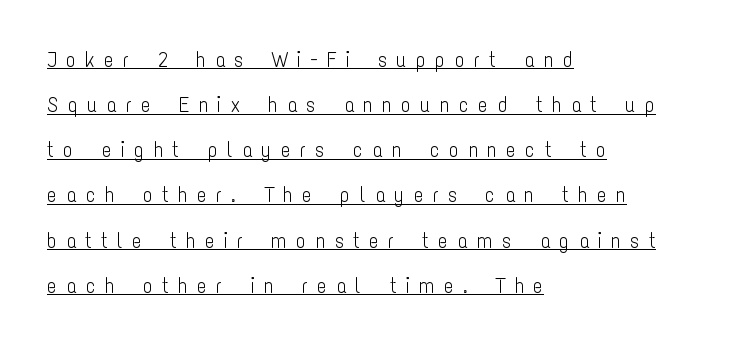
The font's upright variant was chosen for this text. Leading: increased. The specimen includes a rule beneath the text block's lines. The tracking jumps out immediately: characters are airy and widely separated.
